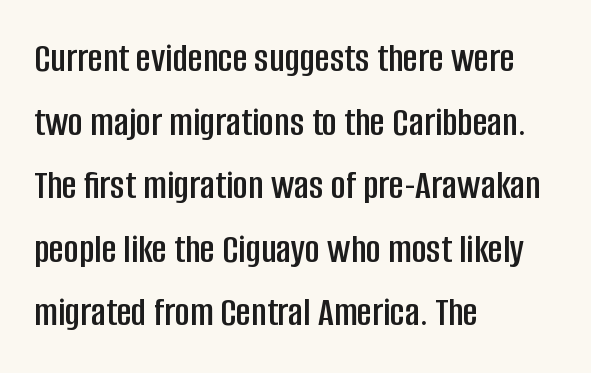
You could call the tracking neutral — neither tight nor loose. Each row of text sits above clean, open space. Does the type have serifs? No, each stem ends abruptly. Is there much room between lines? A standard amount, neither cramped nor airy. Line beginnings align vertically; line endings do not. Proportional: the letters do not fall into vertical columns.
